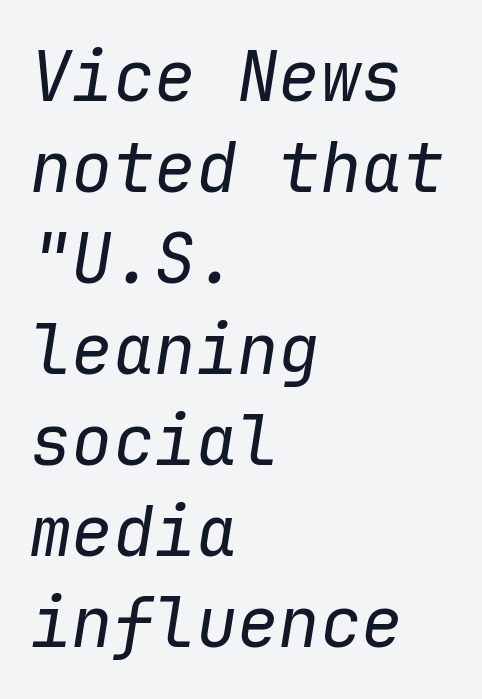
The image shows 69 px regular-weight type, italic (leaning right), monospaced; set left-aligned, normal line spacing (1.32x), normal letter spacing, not underlined; low stroke contrast and a medium x-height.
